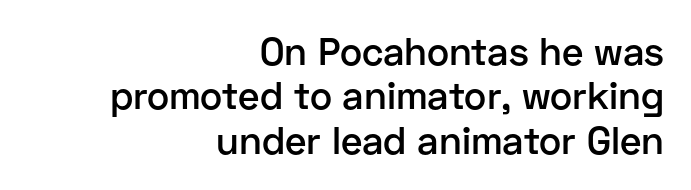
{"serif": "no", "italic": "no", "bold": "semi", "weight": "semibold", "width": "normal", "stroke_contrast": "low", "x_height": "medium", "monospaced": "no", "underline": "no", "align": "right", "line_spacing_ratio": 1.17, "letter_spacing": "normal", "letter_spacing_em": 0.0, "glyph_px": 38}
